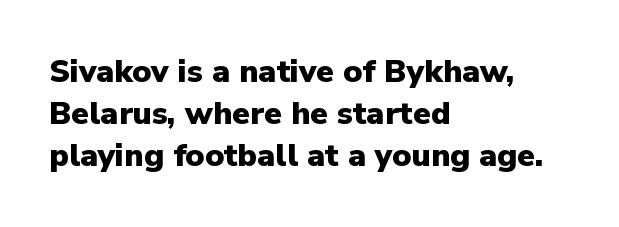
Q: Is the text bold? A: Yes.
Q: Is the text italic (slanted)? A: No, it is upright.
Q: Is the typeface a serif or a sans-serif typeface? A: Sans-serif.
Q: Is the text underlined? A: No.
Q: How is the paragraph aligned? A: Left-aligned.
Q: Is the spacing between letters normal or unusually wide? A: Normal.
Q: Is the spacing between lines tight, normal or loose? A: Normal.
Q: Width (condensed, normal, or wide)? A: Normal.
Q: Stroke contrast? A: Low.
Q: x-height? A: Medium.
Q: Monospaced? A: No.
